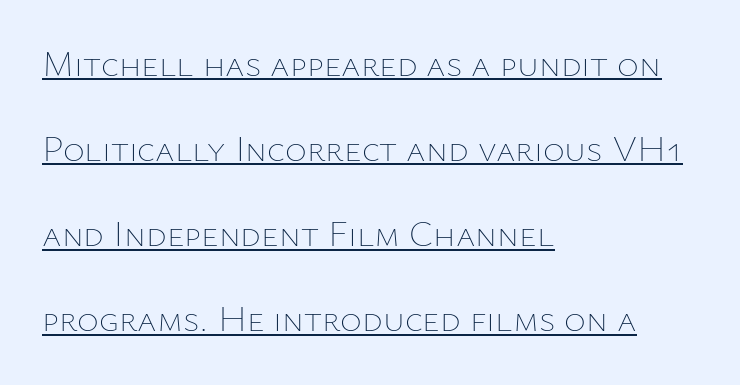
Short and long lines alike share a common starting point at left. Spacing verdict: proportional, widths tailored to each character. Upright lettering throughout. Honestly, the letter spacing is just normal — you wouldn't notice it. This sample carries an underscore along the baseline area. Each new line begins a long way beneath the previous one.
